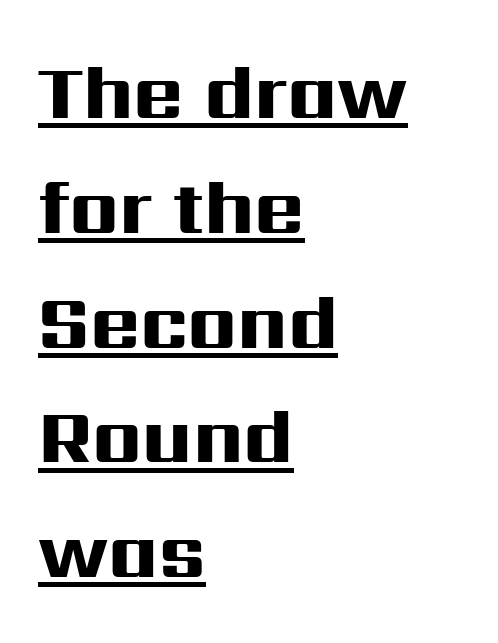
Q: Is the text bold? A: Yes.
Q: Is the text italic (slanted)? A: No, it is upright.
Q: Is the typeface a serif or a sans-serif typeface? A: Sans-serif.
Q: Is the text underlined? A: Yes.
Q: How is the paragraph aligned? A: Left-aligned.
Q: Is the spacing between letters normal or unusually wide? A: Normal.
Q: Is the spacing between lines tight, normal or loose? A: Normal.
Q: Width (condensed, normal, or wide)? A: Wide.
Q: Stroke contrast? A: High.
Q: x-height? A: Medium.
Q: Monospaced? A: No.
